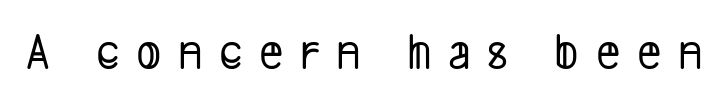
{"serif": "no", "width": "condensed", "stroke_contrast": "low", "x_height": "medium", "monospaced": "no", "underline": "no", "letter_spacing": "wide", "letter_spacing_em": 0.32, "glyph_px": 52}
